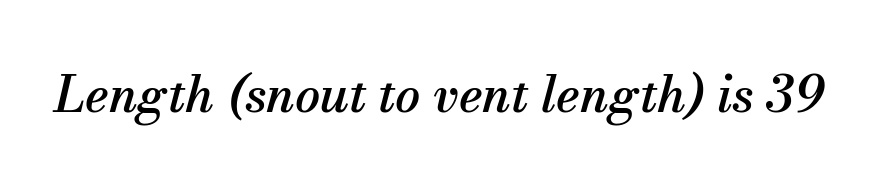
{"serif": "yes", "italic": "yes", "lean": "right", "slant_degrees": 13, "width": "normal", "stroke_contrast": "medium", "x_height": "small", "monospaced": "no", "underline": "no", "letter_spacing": "normal", "letter_spacing_em": 0.0, "glyph_px": 50}
